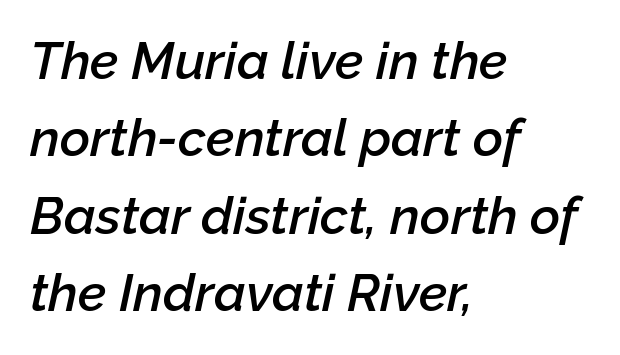
{"italic": "yes", "lean": "right", "slant_degrees": 12, "bold": "semi", "weight": "semibold", "width": "normal", "stroke_contrast": "low", "x_height": "medium", "monospaced": "no", "underline": "no", "align": "left", "line_spacing": "normal", "line_spacing_ratio": 1.49, "letter_spacing": "normal", "letter_spacing_em": 0.0, "glyph_px": 52}
